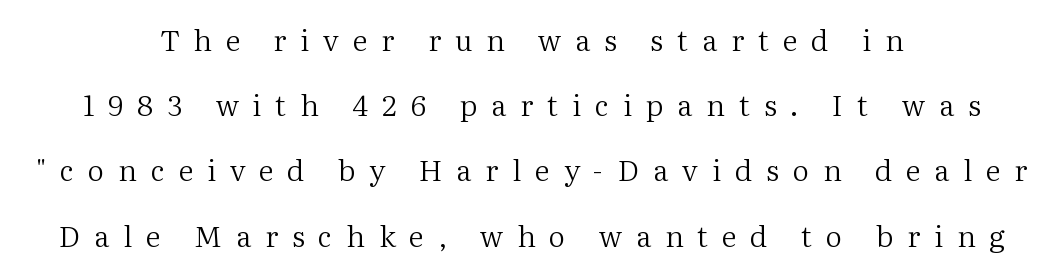
Think of a printed novel: that variable character pitch is what you see here. The letters look calm and open, with moderate or lighter stems. Serifs: yes, visible at the terminals of the letterforms. Plain, unruled lines of type.
